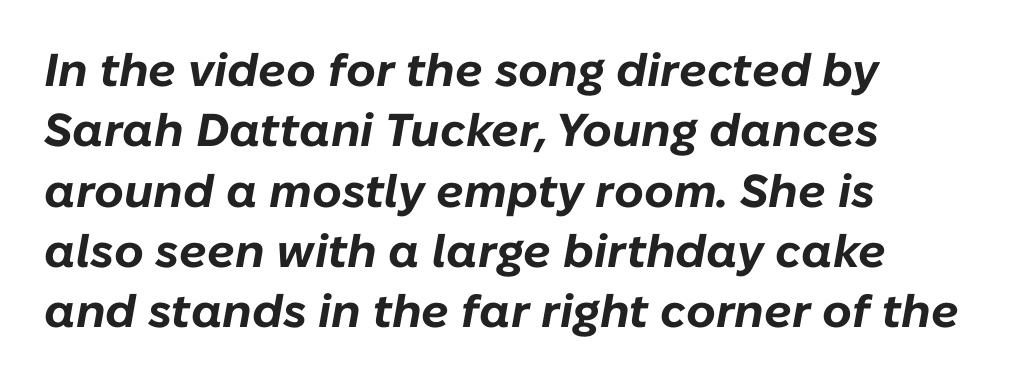
Q: Is the text bold? A: Yes.
Q: Is the text italic (slanted)? A: Yes, it leans right by about 10 degrees.
Q: Is the text underlined? A: No.
Q: How is the paragraph aligned? A: Left-aligned.
Q: Is the spacing between letters normal or unusually wide? A: Normal.
Q: Is the spacing between lines tight, normal or loose? A: Normal.
Q: Width (condensed, normal, or wide)? A: Normal.
Q: Stroke contrast? A: Low.
Q: x-height? A: Medium.
Q: Monospaced? A: No.
